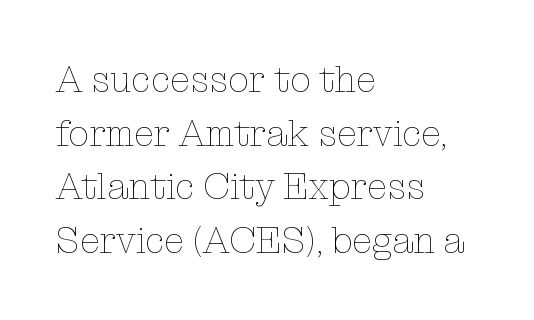
{"italic": "no", "bold": "no", "weight": "thin", "width": "normal", "stroke_contrast": "low", "x_height": "medium", "monospaced": "no", "underline": "no", "align": "left", "line_spacing": "normal", "line_spacing_ratio": 1.45, "letter_spacing": "normal", "letter_spacing_em": 0.0, "glyph_px": 37}
